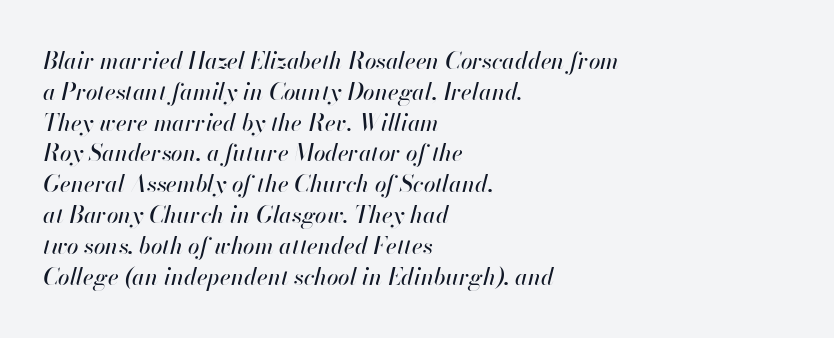
{"italic": "yes", "lean": "right", "slant_degrees": 13, "underline": "no", "align": "left", "line_spacing": "normal", "line_spacing_ratio": 1.34, "letter_spacing": "normal", "letter_spacing_em": 0.0, "glyph_px": 23}
